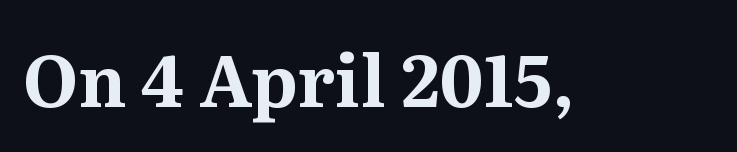
Decoration check: the copy has no underline. What stands out about the letter spacing? Nothing — it is the standard amount. This sample has the flowing, uneven cadence of proportional lettering. In terms of letterform style, serifs are clearly present. Students, this is bold: see how much ink each stroke carries. Style check: upright.
